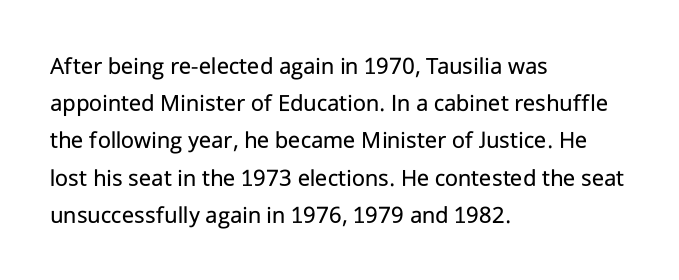
{"italic": "no", "bold": "no", "underline": "no", "align": "left", "line_spacing": "normal", "line_spacing_ratio": 1.49, "letter_spacing": "normal", "letter_spacing_em": 0.0, "glyph_px": 25}
